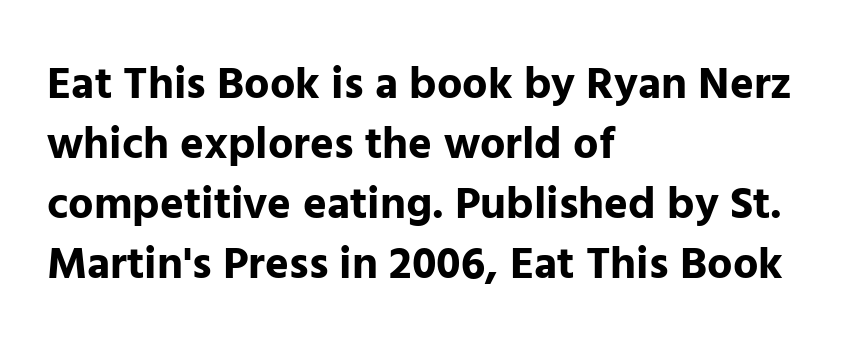
The image shows 45 px bold sans-serif type, upright; set left-aligned, normal line spacing (1.33x), normal letter spacing, not underlined; low stroke contrast and a medium x-height.
